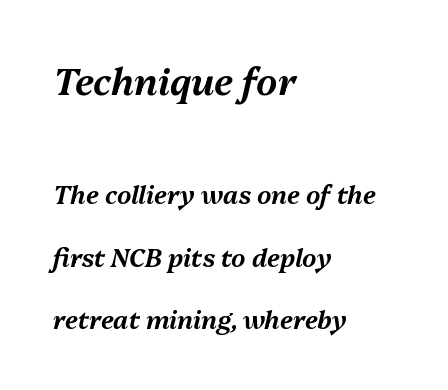
Q: Is the text italic (slanted)? A: Yes, it leans right by about 13 degrees.
Q: Is the text underlined? A: No.
Q: How is the paragraph aligned? A: Left-aligned.
Q: Is the spacing between letters normal or unusually wide? A: Normal.
Q: Is the spacing between lines tight, normal or loose? A: Loose.
Q: Which block of text is set in a larger size, the first (top) or the second (bottom)? A: The first (top) one.
Q: Width (condensed, normal, or wide)? A: Normal.
Q: Stroke contrast? A: Medium.
Q: x-height? A: Medium.
Q: Monospaced? A: No.
